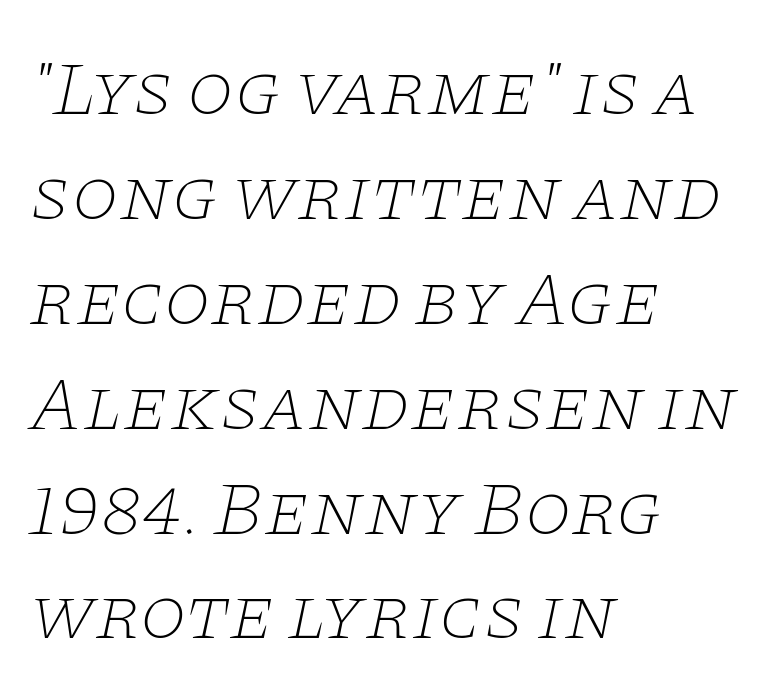
The image shows 76 px thin, wide serif type, italic (leaning right); set left-aligned, normal line spacing (1.38x), normal letter spacing, not underlined; low stroke contrast and a large x-height.
